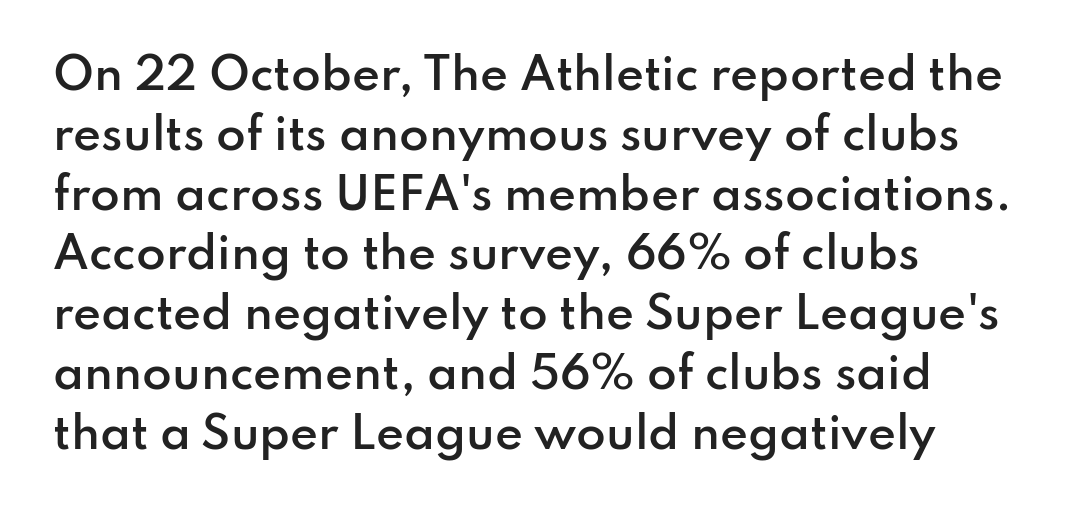
Q: Is the text bold? A: Semi-bold.
Q: Is the text italic (slanted)? A: No, it is upright.
Q: Is the typeface a serif or a sans-serif typeface? A: Sans-serif.
Q: Is the text underlined? A: No.
Q: Is the spacing between letters normal or unusually wide? A: Normal.
Q: Is the spacing between lines tight, normal or loose? A: Normal.
Q: Width (condensed, normal, or wide)? A: Normal.
Q: Stroke contrast? A: Low.
Q: x-height? A: Small.
Q: Monospaced? A: No.
